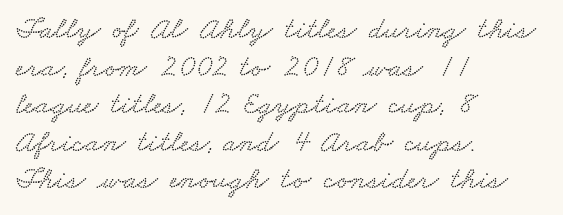
Q: Is the text underlined? A: No.
Q: How is the paragraph aligned? A: Left-aligned.
Q: Is the spacing between letters normal or unusually wide? A: Normal.
Q: Width (condensed, normal, or wide)? A: Wide.
Q: Stroke contrast? A: Low.
Q: x-height? A: Small.
Q: Monospaced? A: No.
